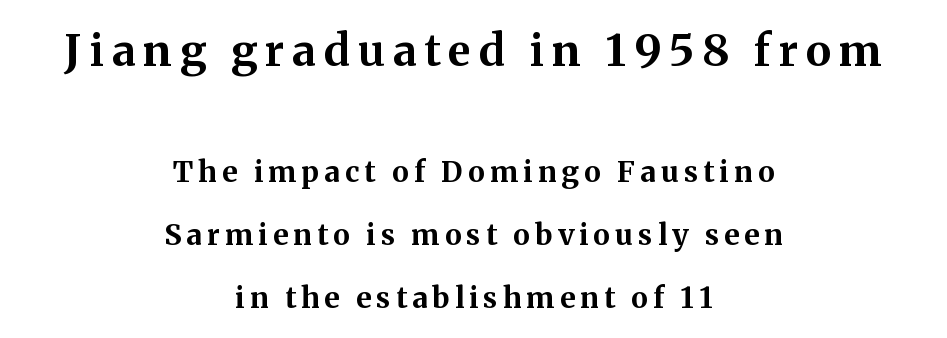
Descender tails drop into unmarked territory. Here the designer chose a conventional face with non-uniform glyph widths. This is the regular roman posture of the typeface. You can tell from the footed stems that serif type was used.
